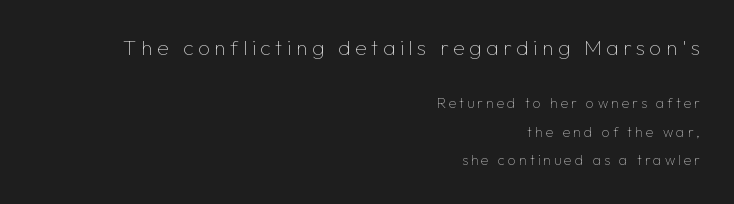
{"italic": "no", "bold": "no", "underline": "no", "align": "right", "line_spacing": "loose", "line_spacing_ratio": 2.05, "letter_spacing": "wide", "letter_spacing_em": 0.22, "larger_block": "first", "size_ratio": 1.5, "glyph_px": 21}
